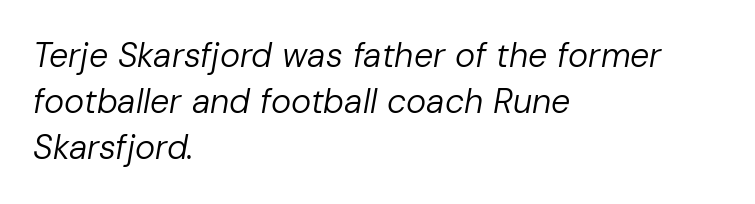
The image shows 34 px regular-weight type, italic (leaning right); set left-aligned, normal line spacing (1.36x), normal letter spacing, not underlined; low stroke contrast and a medium x-height.
